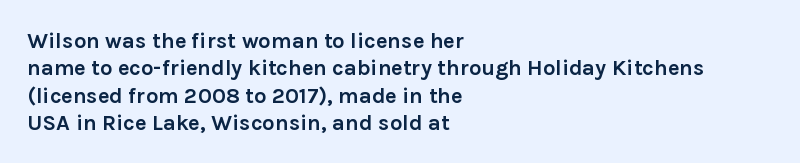
Chunky letters — that's bold for sure. Caption: standard tracking, unaltered. Descenders are the only things crossing below the line. Typeset ragged right — the left edge is the straight one. The letters stand upright; this is a roman face.
